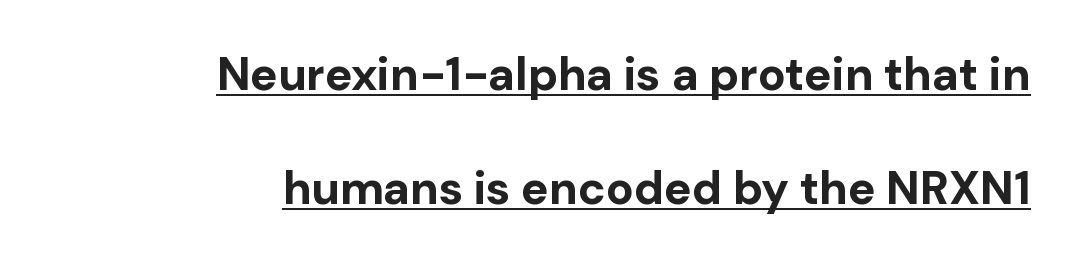
The image shows 46 px bold sans-serif type, upright; set right-aligned, loose line spacing (2.48x), normal letter spacing, underlined; low stroke contrast and a medium x-height.
